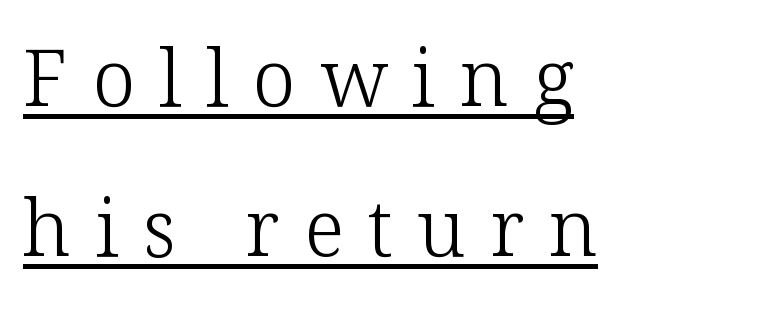
These lines are rendered in a variable-pitch font. Each line starts at the same left margin while the right side varies. Think standard paragraph weight, or any step lighter than that. In terms of leading, this rendering errs on the spacious side.
